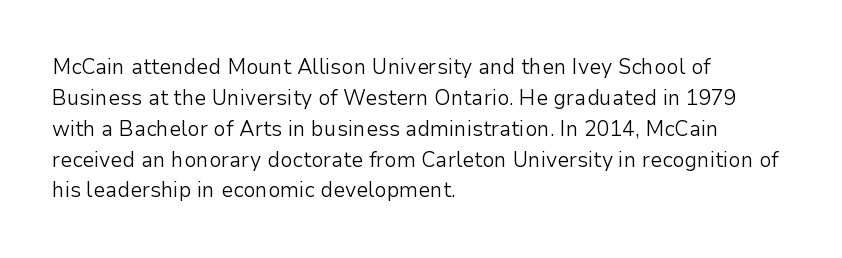
If you drew a line through each stem, it would be perfectly vertical. Leftover space on each line is placed entirely after the last word. The vertical gap from one line to the next is medium. The specimen omits any rule beneath the text block's lines.
